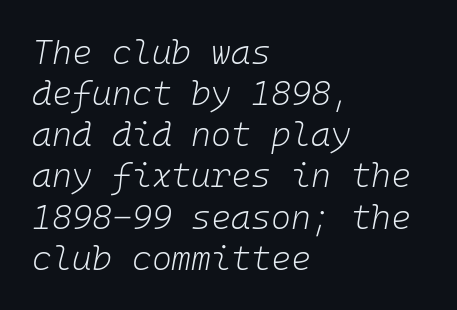
Q: Is the text bold? A: No.
Q: Is the text italic (slanted)? A: Yes, it leans right by about 10 degrees.
Q: Is the text underlined? A: No.
Q: How is the paragraph aligned? A: Left-aligned.
Q: Is the spacing between letters normal or unusually wide? A: Normal.
Q: Width (condensed, normal, or wide)? A: Normal.
Q: Stroke contrast? A: Low.
Q: x-height? A: Medium.
Q: Monospaced? A: Yes.
